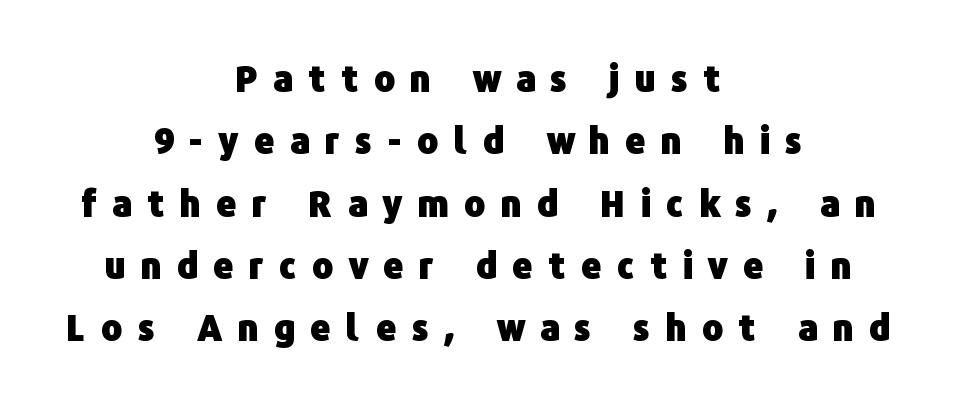
The image shows 35 px heavy sans-serif type, upright; set centered, line spacing 1.78x, unusually wide letter spacing (+0.44 em), not underlined; low stroke contrast and a medium x-height.
